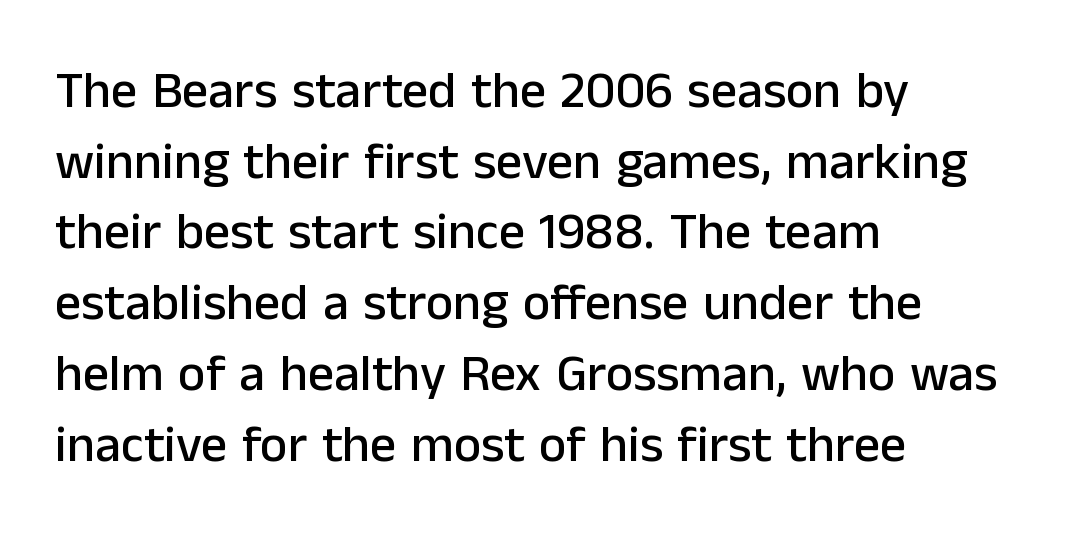
The image shows 52 px sans-serif type, upright; set left-aligned, normal line spacing (1.36x), normal letter spacing, not underlined; low stroke contrast and a medium x-height.
